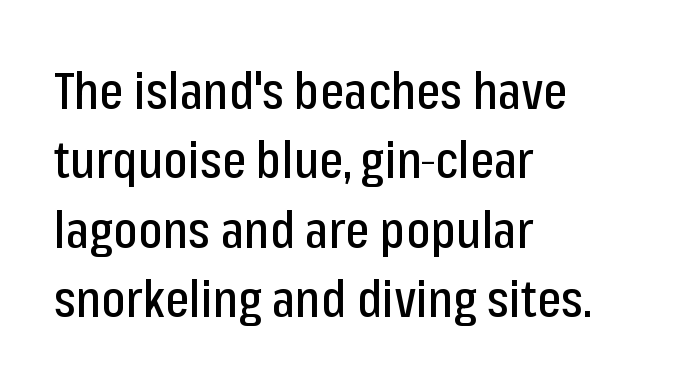
The image shows 51 px condensed sans-serif type, upright; set left-aligned, normal line spacing (1.36x), normal letter spacing, not underlined; low stroke contrast and a medium x-height.
